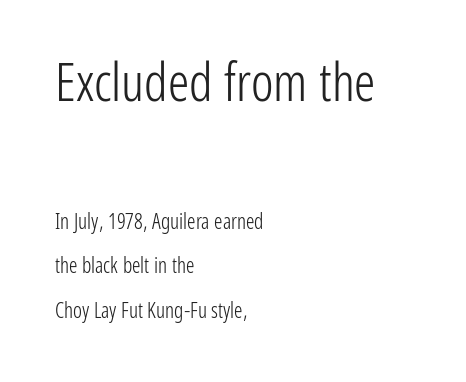
The image shows 53 px light, condensed sans-serif type, upright; set left-aligned, loose line spacing (2.12x), normal letter spacing, not underlined; the first (top) block is 2.52x larger; low stroke contrast and a medium x-height.
